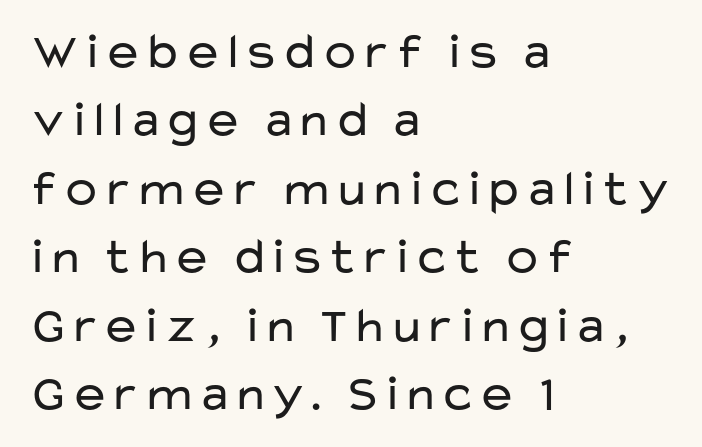
The image shows 50 px regular-weight, wide sans-serif type, upright; set left-aligned, normal line spacing (1.37x), normal letter spacing, not underlined; low stroke contrast and a medium x-height.
